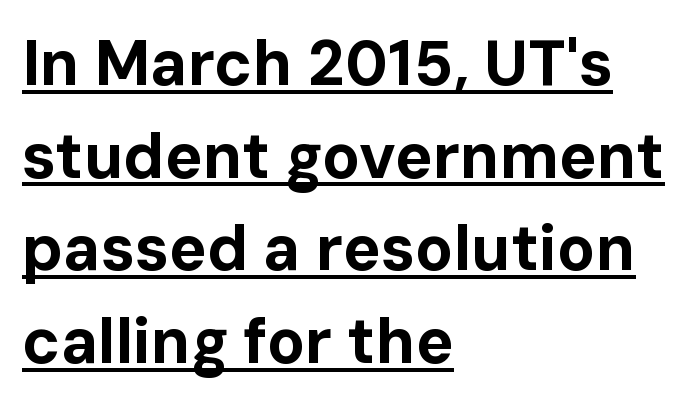
Vertically, the passage feels balanced, rows spaced as you'd expect. Posture: straight, roman, zero tilt. How are the letters spaced? Ordinarily, with no added tracking. The rendering anchors every line to the left-hand side. Thick stems and heavy bowls — unmistakably bold. Note the varied advance widths — an 'i' is clearly narrower than an 'm'.
